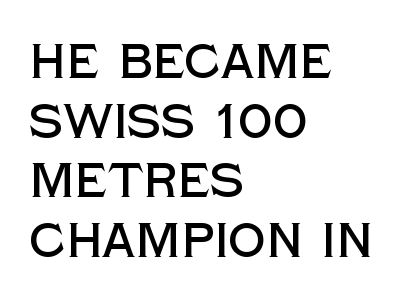
Q: Is the text italic (slanted)? A: No, it is upright.
Q: Is the typeface a serif or a sans-serif typeface? A: Sans-serif.
Q: Is the text underlined? A: No.
Q: How is the paragraph aligned? A: Left-aligned.
Q: Is the spacing between letters normal or unusually wide? A: Normal.
Q: Is the spacing between lines tight, normal or loose? A: Normal.
Q: Width (condensed, normal, or wide)? A: Normal.
Q: x-height? A: Large.
Q: Monospaced? A: No.
